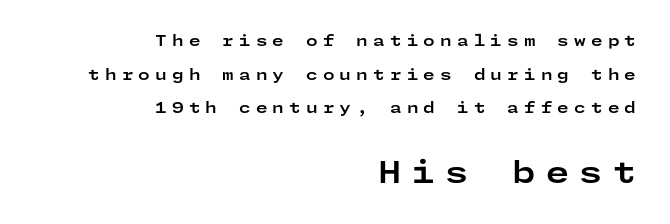
The image shows 30 px bold, wide sans-serif type, upright; set right-aligned, loose line spacing (2.24x), unusually wide letter spacing (+0.34 em), not underlined; the second (bottom) block is 2.0x larger; low stroke contrast and a medium x-height.
